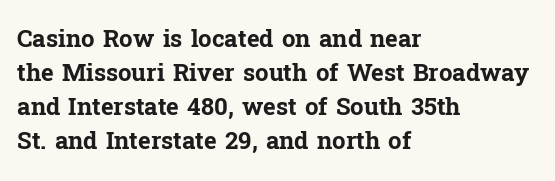
Q: Is the text bold? A: Yes.
Q: Is the text italic (slanted)? A: No, it is upright.
Q: Is the text underlined? A: No.
Q: How is the paragraph aligned? A: Left-aligned.
Q: Is the spacing between letters normal or unusually wide? A: Normal.
Q: Is the spacing between lines tight, normal or loose? A: Normal.
